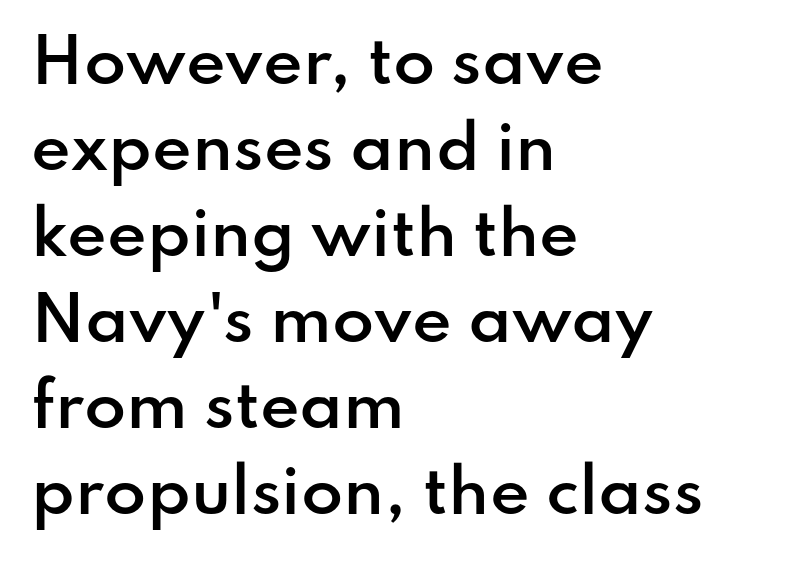
{"serif": "no", "italic": "no", "bold": "semi", "weight": "semibold", "width": "normal", "stroke_contrast": "low", "x_height": "small", "monospaced": "no", "underline": "no", "align": "left", "line_spacing": "normal", "line_spacing_ratio": 1.41, "letter_spacing": "normal", "letter_spacing_em": 0.0, "glyph_px": 61}
